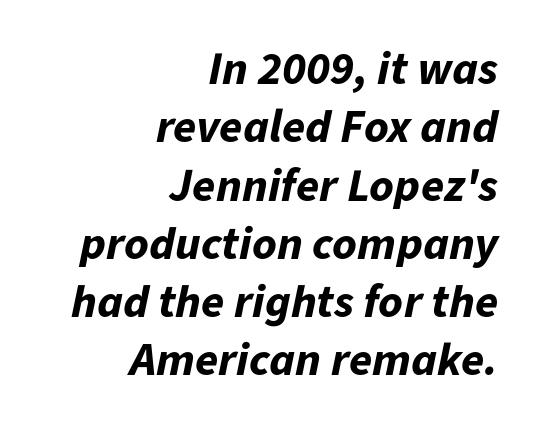
{"italic": "yes", "lean": "right", "slant_degrees": 11, "bold": "yes", "weight": "bold", "width": "normal", "stroke_contrast": "low", "x_height": "medium", "monospaced": "no", "underline": "no", "align": "right", "line_spacing_ratio": 1.24, "letter_spacing": "normal", "letter_spacing_em": 0.0, "glyph_px": 47}
